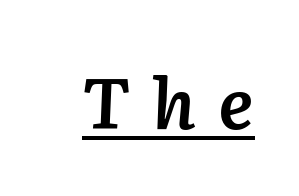
Q: Is the text bold? A: Semi-bold.
Q: Is the text italic (slanted)? A: Yes, it leans right by about 2 degrees.
Q: Is the text underlined? A: Yes.
Q: Is the spacing between letters normal or unusually wide? A: Unusually wide.
Q: Width (condensed, normal, or wide)? A: Normal.
Q: Stroke contrast? A: Low.
Q: x-height? A: Medium.
Q: Monospaced? A: No.
